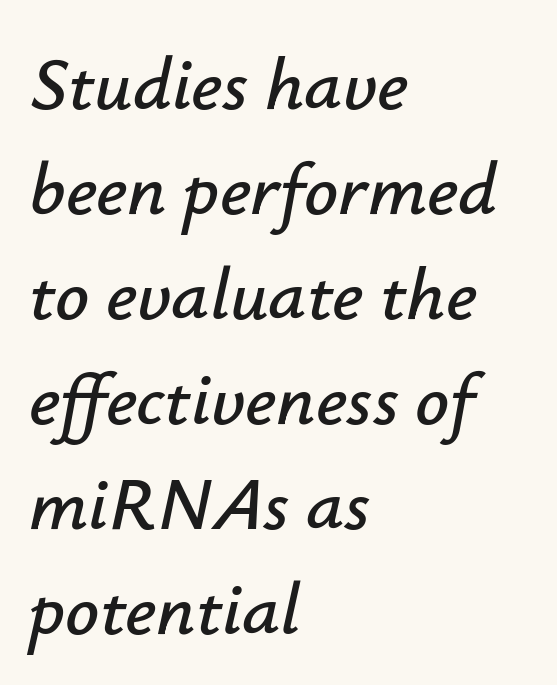
{"italic": "yes", "lean": "right", "slant_degrees": 12, "width": "normal", "stroke_contrast": "low", "x_height": "small", "monospaced": "no", "underline": "no", "align": "left", "line_spacing": "normal", "line_spacing_ratio": 1.4, "letter_spacing": "normal", "letter_spacing_em": 0.0, "glyph_px": 75}
